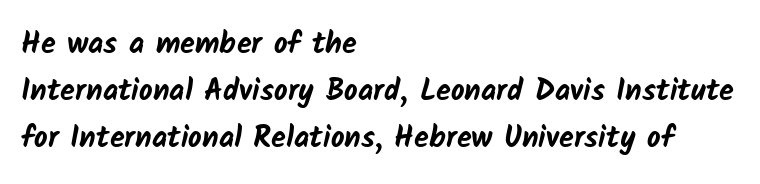
{"serif": "no", "bold": "yes", "weight": "bold", "width": "normal", "stroke_contrast": "low", "x_height": "medium", "monospaced": "no", "underline": "no", "align": "left", "line_spacing": "normal", "line_spacing_ratio": 1.56, "letter_spacing": "normal", "letter_spacing_em": 0.0, "glyph_px": 30}
